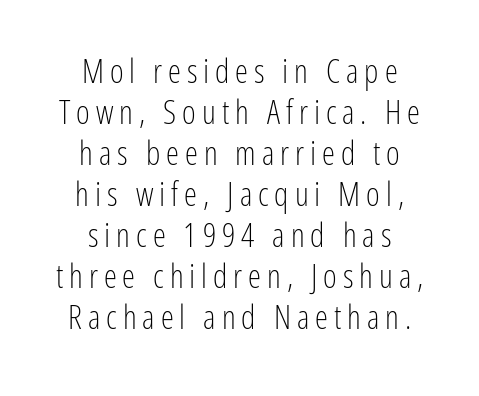
{"serif": "no", "italic": "no", "bold": "no", "weight": "light", "width": "condensed", "stroke_contrast": "low", "x_height": "medium", "monospaced": "no", "underline": "no", "align": "center", "line_spacing_ratio": 1.24, "glyph_px": 33}
